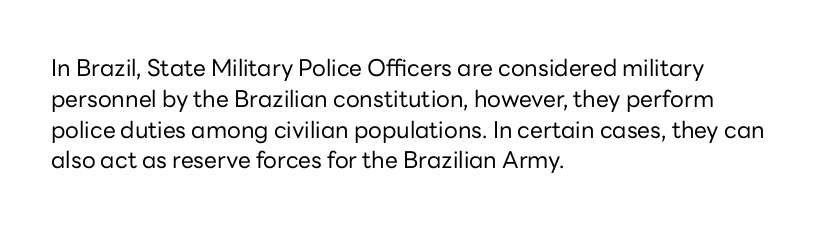
Q: Is the text bold? A: No.
Q: Is the text italic (slanted)? A: No, it is upright.
Q: Is the text underlined? A: No.
Q: How is the paragraph aligned? A: Left-aligned.
Q: Is the spacing between letters normal or unusually wide? A: Normal.
Q: Is the spacing between lines tight, normal or loose? A: Normal.
